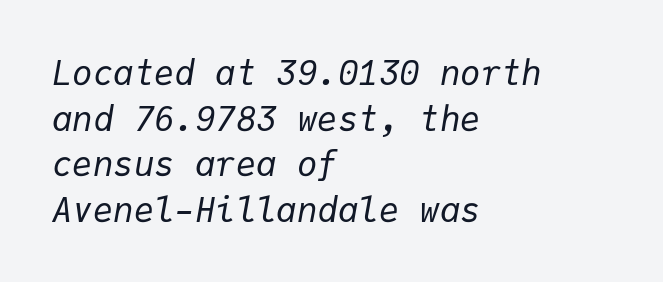
Q: Is the text bold? A: No.
Q: Is the text italic (slanted)? A: Yes, it leans right by about 9 degrees.
Q: Is the text underlined? A: No.
Q: How is the paragraph aligned? A: Left-aligned.
Q: Is the spacing between letters normal or unusually wide? A: Normal.
Q: Is the spacing between lines tight, normal or loose? A: Normal.
Q: Width (condensed, normal, or wide)? A: Normal.
Q: Stroke contrast? A: Low.
Q: x-height? A: Medium.
Q: Monospaced? A: Yes.
